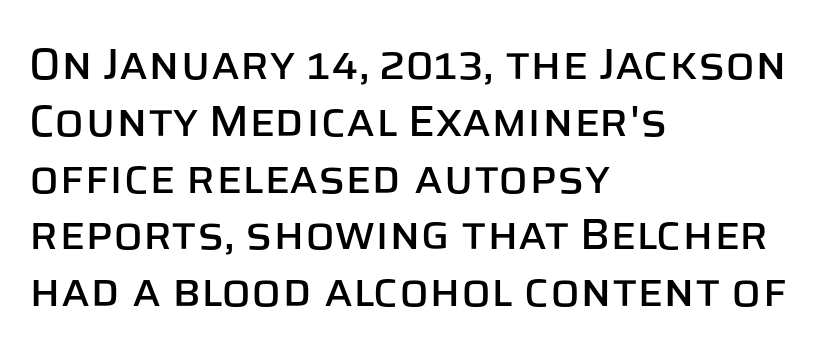
Q: Is the text italic (slanted)? A: No, it is upright.
Q: Is the typeface a serif or a sans-serif typeface? A: Sans-serif.
Q: Is the text underlined? A: No.
Q: How is the paragraph aligned? A: Left-aligned.
Q: Is the spacing between letters normal or unusually wide? A: Normal.
Q: Is the spacing between lines tight, normal or loose? A: Normal.
Q: Width (condensed, normal, or wide)? A: Normal.
Q: Stroke contrast? A: Low.
Q: x-height? A: Large.
Q: Monospaced? A: No.
